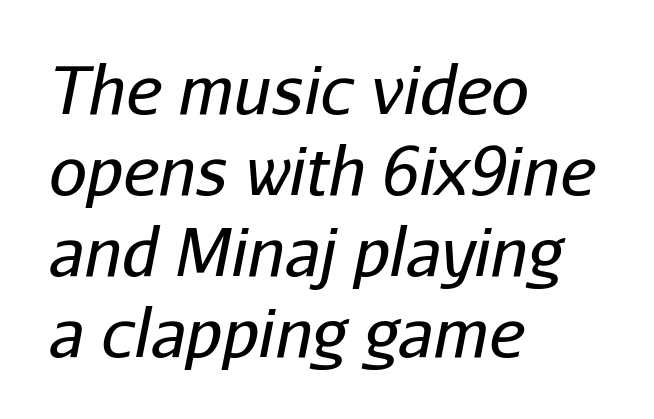
Caption: multi-line text, flush left, ragged right. Here the designer chose a conventional face with non-uniform glyph widths. This rendering features lettering with no underline. Words appear dense and cohesive because spacing is normal.
